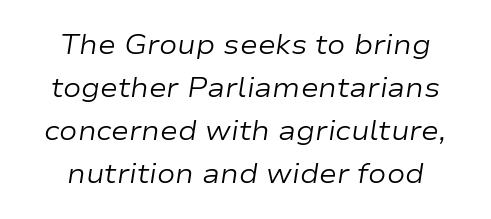
{"italic": "yes", "lean": "right", "slant_degrees": 9, "bold": "no", "underline": "no", "align": "center", "line_spacing": "normal", "line_spacing_ratio": 1.59, "letter_spacing": "normal", "letter_spacing_em": 0.0, "glyph_px": 27}
